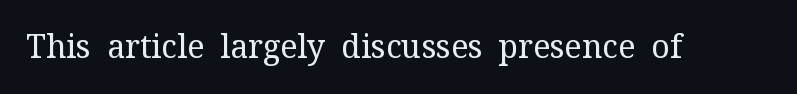
Q: Is the text bold? A: No.
Q: Is the text italic (slanted)? A: No, it is upright.
Q: Is the typeface a serif or a sans-serif typeface? A: Serif.
Q: Is the text underlined? A: No.
Q: Is the spacing between letters normal or unusually wide? A: Normal.
Q: Width (condensed, normal, or wide)? A: Normal.
Q: Stroke contrast? A: Medium.
Q: x-height? A: Medium.
Q: Monospaced? A: No.
